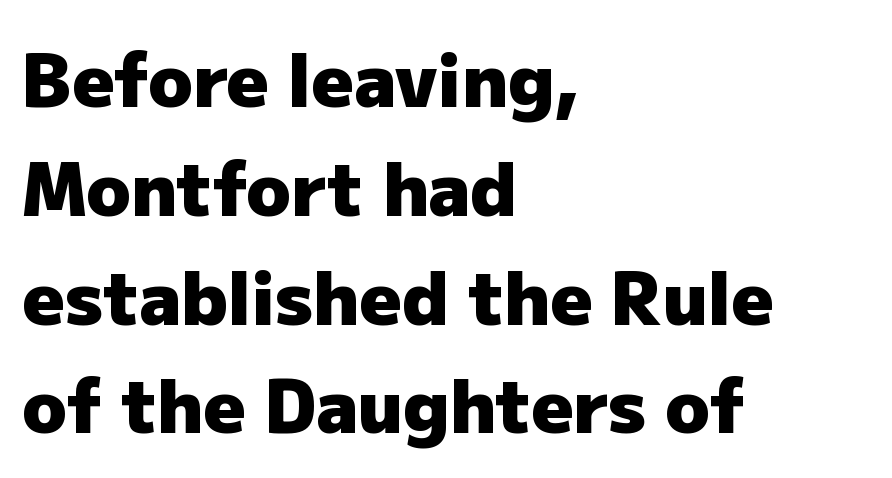
The image shows 73 px heavy sans-serif type, upright; set left-aligned, normal line spacing (1.49x), normal letter spacing, not underlined; low stroke contrast and a medium x-height.
